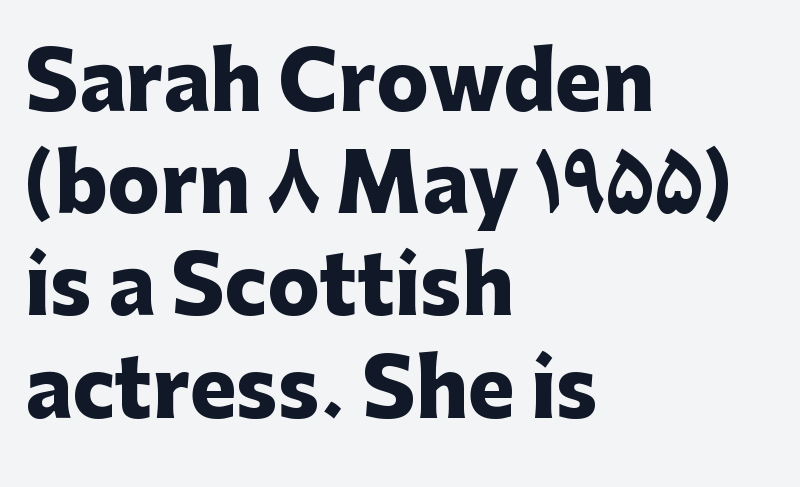
The face used here is rendered with its standard letterfit. Anything drawn beneath the words? Only blank space. Proportional: the letters do not fall into vertical columns. Short and long lines alike share a common starting point at left. The characters look thick and weighty, a clear bold.
